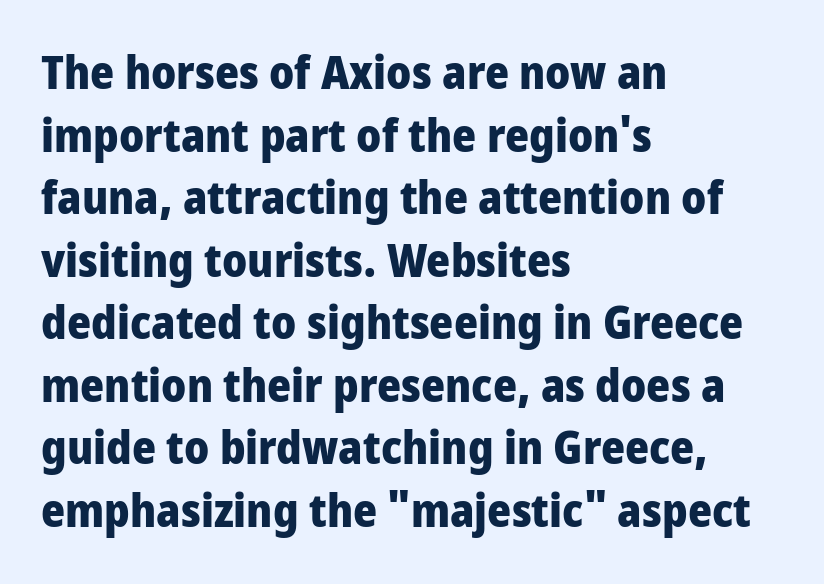
{"serif": "no", "italic": "no", "bold": "yes", "weight": "heavy", "width": "condensed", "stroke_contrast": "low", "x_height": "large", "monospaced": "no", "underline": "no", "align": "left", "line_spacing": "normal", "line_spacing_ratio": 1.36, "letter_spacing": "normal", "letter_spacing_em": 0.0, "glyph_px": 46}
